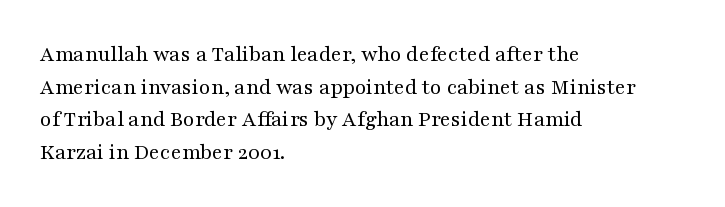
Q: Is the text bold? A: No.
Q: Is the text italic (slanted)? A: No, it is upright.
Q: Is the text underlined? A: No.
Q: How is the paragraph aligned? A: Left-aligned.
Q: Is the spacing between letters normal or unusually wide? A: Normal.
Q: Is the spacing between lines tight, normal or loose? A: Normal.
